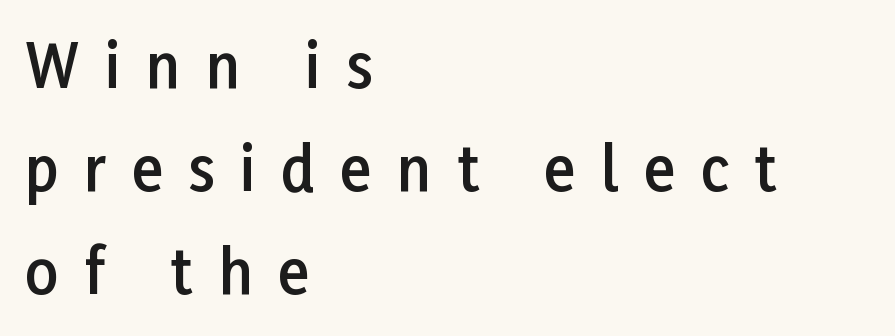
The space beneath each line is pristine and unruled. Tall strokes in this sample are plumb rather than angled. In terms of letterspacing, this is a distinctly airy, spread setting. Look at the stroke-to-counter ratio: somewhat heavy, a semibold. Note the varied advance widths — an 'i' is clearly narrower than an 'm'.
